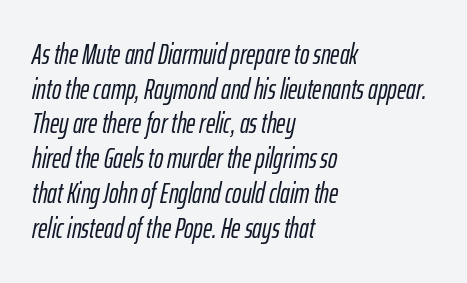
Compared with ordinary roman type, these characters are visibly tilted. Is this a fixed-width face? No — the glyphs have proportional, varying widths. The passage shown has conventional tracking throughout. Descender tails drop into unmarked territory. The lines are quadded left.
